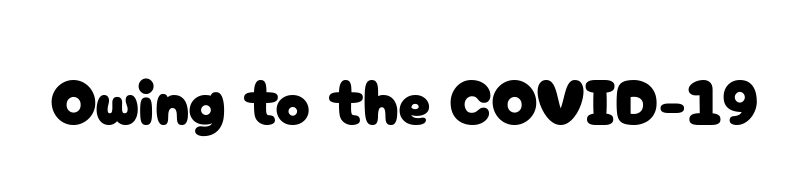
The image shows 64 px sans-serif type, upright; set normal letter spacing, not underlined; low stroke contrast and a medium x-height.
